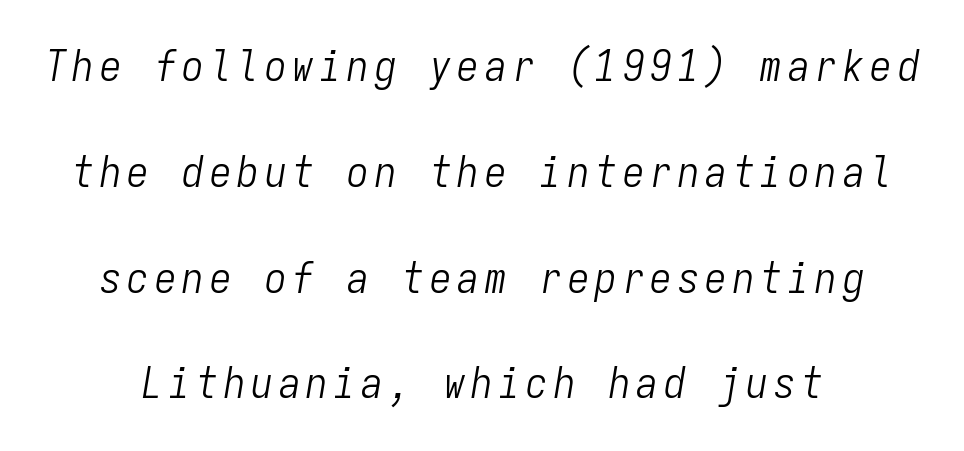
Stroke thickness stays within the range of a standard reading face or lighter. The zone under the glyphs is completely vacant. If you drew a line through each stem, it would be angled. Alignment: centered.
